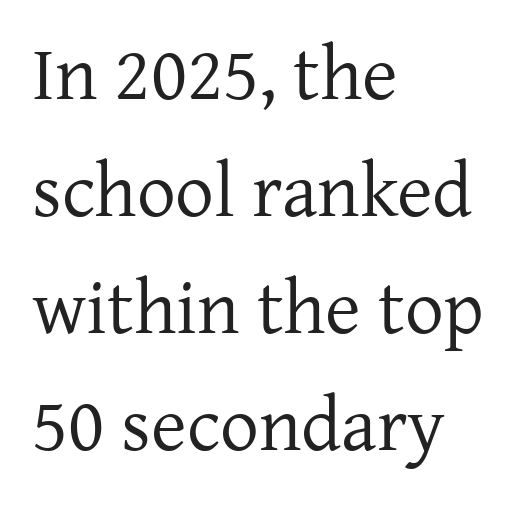
Q: Is the text bold? A: No.
Q: Is the text italic (slanted)? A: No, it is upright.
Q: Is the typeface a serif or a sans-serif typeface? A: Serif.
Q: Is the text underlined? A: No.
Q: How is the paragraph aligned? A: Left-aligned.
Q: Is the spacing between letters normal or unusually wide? A: Normal.
Q: Is the spacing between lines tight, normal or loose? A: Normal.
Q: Width (condensed, normal, or wide)? A: Normal.
Q: Stroke contrast? A: Low.
Q: x-height? A: Medium.
Q: Monospaced? A: No.
